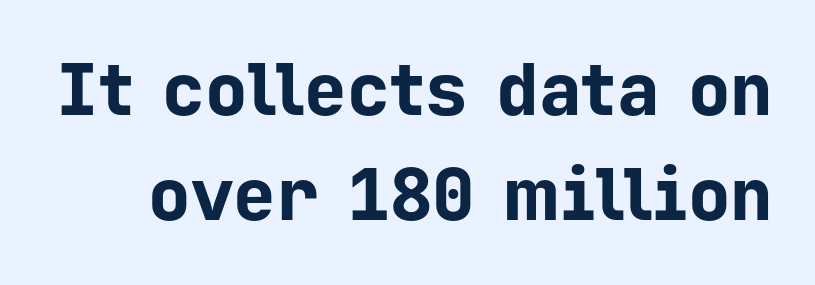
Q: Is the text bold? A: Yes.
Q: Is the text italic (slanted)? A: No, it is upright.
Q: Is the typeface a serif or a sans-serif typeface? A: Sans-serif.
Q: Is the text underlined? A: No.
Q: Is the spacing between letters normal or unusually wide? A: Normal.
Q: Is the spacing between lines tight, normal or loose? A: Normal.
Q: Width (condensed, normal, or wide)? A: Normal.
Q: Stroke contrast? A: Low.
Q: x-height? A: Medium.
Q: Monospaced? A: Yes.
